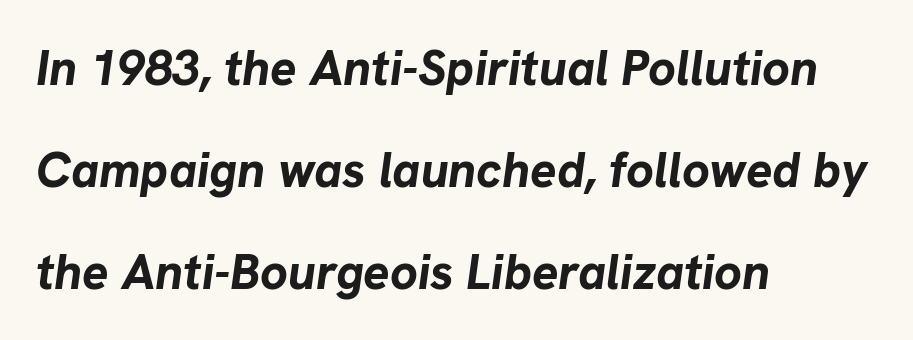
The image shows 49 px bold type, italic (leaning right); set left-aligned, loose line spacing (2.08x), normal letter spacing, not underlined; low stroke contrast and a medium x-height.
